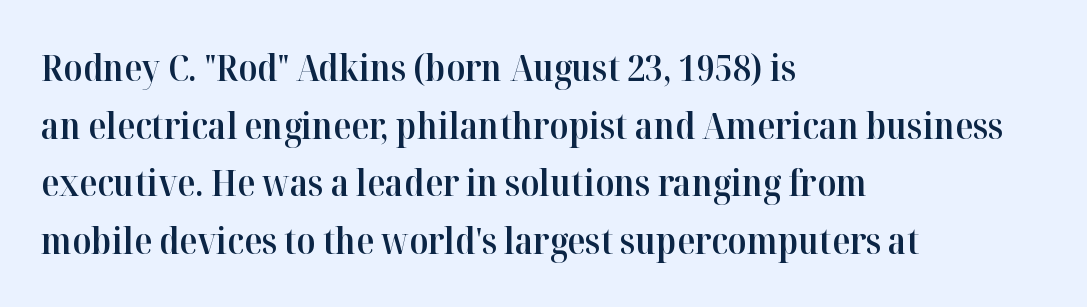
Q: Is the text bold? A: Semi-bold.
Q: Is the text italic (slanted)? A: No, it is upright.
Q: Is the typeface a serif or a sans-serif typeface? A: Serif.
Q: Is the text underlined? A: No.
Q: How is the paragraph aligned? A: Left-aligned.
Q: Is the spacing between letters normal or unusually wide? A: Normal.
Q: Is the spacing between lines tight, normal or loose? A: Normal.
Q: Width (condensed, normal, or wide)? A: Normal.
Q: Stroke contrast? A: High.
Q: x-height? A: Medium.
Q: Monospaced? A: No.
